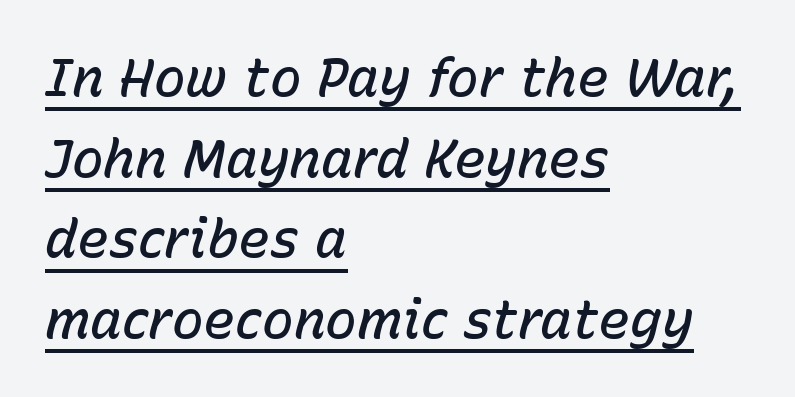
Italic: yes, the glyphs are oblique. Caption: semibold face, moderately heavy strokes. Do the characters align in a grid? No, the font is proportional. Decoration check: the copy is underlined. The rendering uses a moderate line-height, typical for paragraphs.
